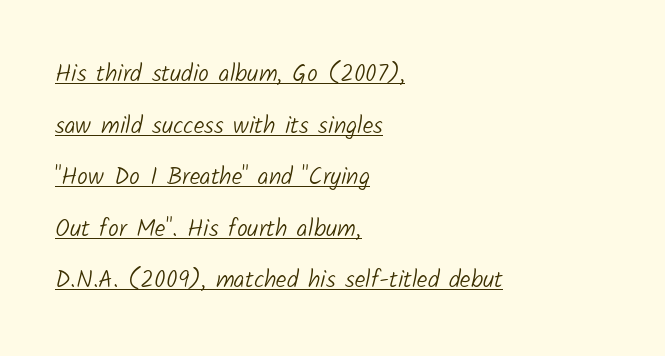
Q: Is the text bold? A: No.
Q: Is the text underlined? A: Yes.
Q: How is the paragraph aligned? A: Left-aligned.
Q: Is the spacing between letters normal or unusually wide? A: Normal.
Q: Is the spacing between lines tight, normal or loose? A: Loose.
